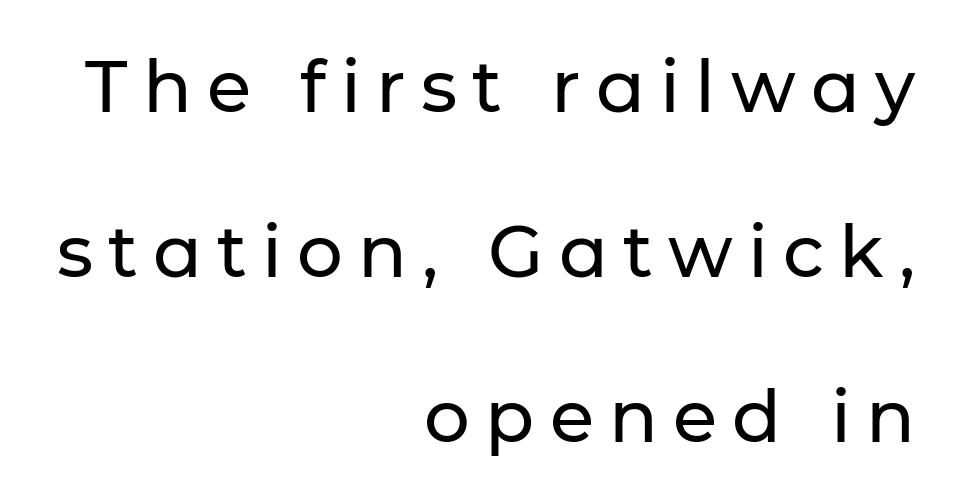
{"serif": "no", "italic": "no", "width": "normal", "stroke_contrast": "low", "x_height": "medium", "monospaced": "no", "underline": "no", "align": "right", "line_spacing": "loose", "line_spacing_ratio": 2.29, "letter_spacing": "wide", "letter_spacing_em": 0.21, "glyph_px": 72}
